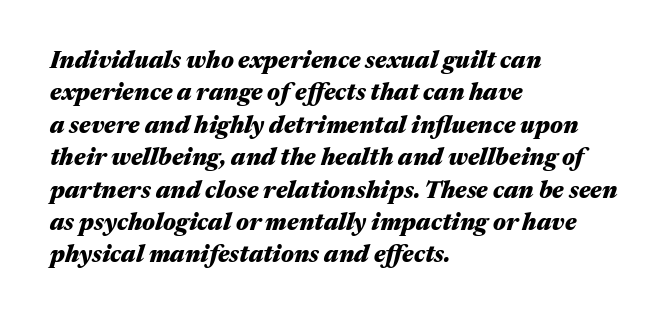
Q: Is the text bold? A: Yes.
Q: Is the text italic (slanted)? A: Yes, it leans right by about 17 degrees.
Q: Is the text underlined? A: No.
Q: How is the paragraph aligned? A: Left-aligned.
Q: Is the spacing between letters normal or unusually wide? A: Normal.
Q: Is the spacing between lines tight, normal or loose? A: Normal.
